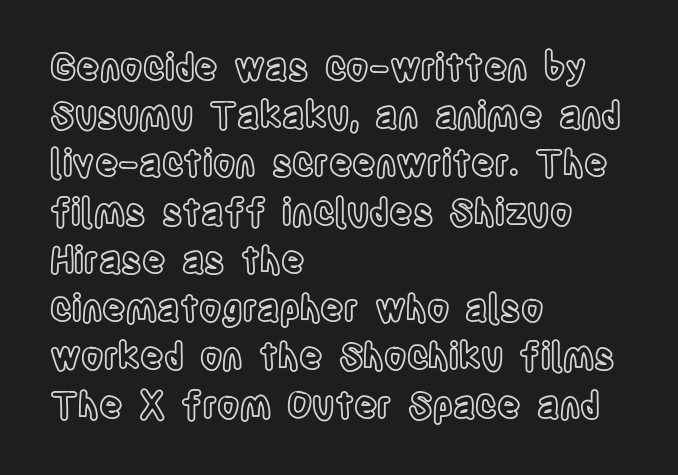
The image shows 36 px condensed type, upright; set left-aligned, normal line spacing (1.34x), normal letter spacing, not underlined; a large x-height.
